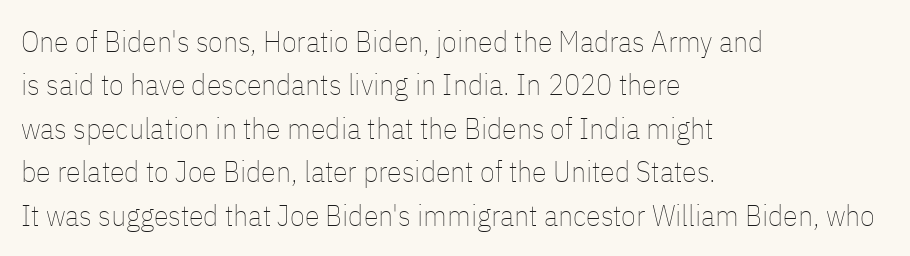
The image shows 30 px thin, condensed type, upright; set left-aligned, normal line spacing (1.45x), normal letter spacing, not underlined; low stroke contrast and a medium x-height.
